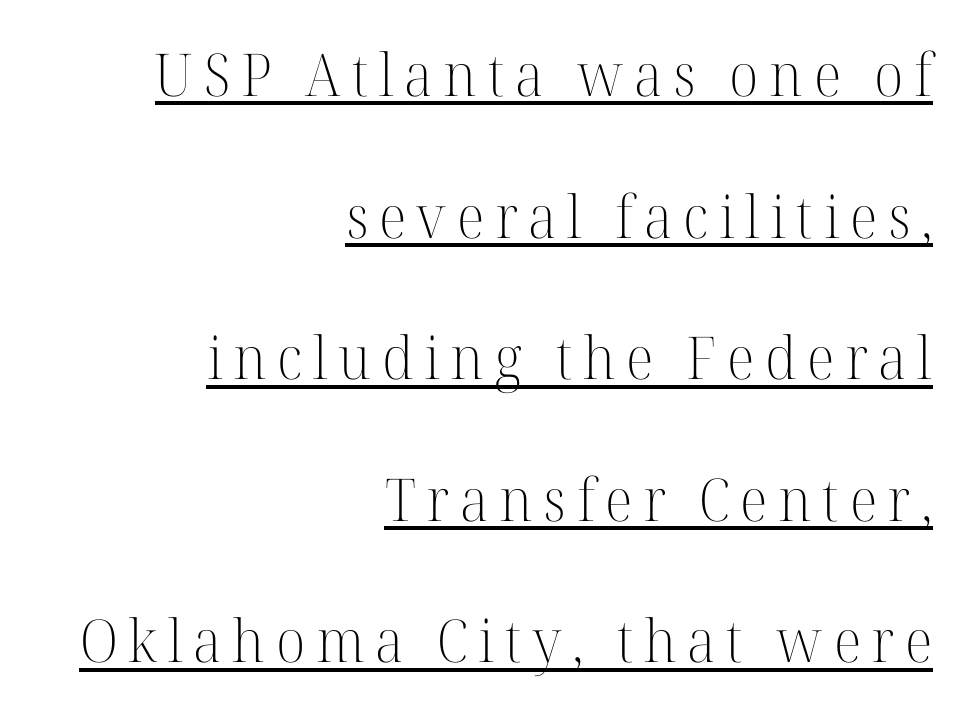
Q: Is the text bold? A: No.
Q: Is the text italic (slanted)? A: No, it is upright.
Q: Is the typeface a serif or a sans-serif typeface? A: Serif.
Q: Is the text underlined? A: Yes.
Q: How is the paragraph aligned? A: Right-aligned.
Q: Is the spacing between lines tight, normal or loose? A: Loose.
Q: Width (condensed, normal, or wide)? A: Normal.
Q: Stroke contrast? A: High.
Q: x-height? A: Medium.
Q: Monospaced? A: No.
